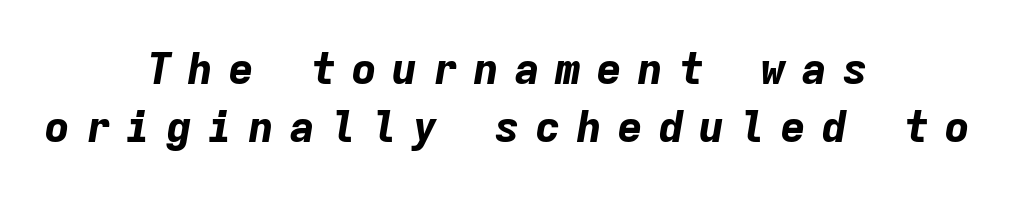
Q: Is the text bold? A: Yes.
Q: Is the text italic (slanted)? A: Yes, it leans right by about 9 degrees.
Q: Is the text underlined? A: No.
Q: How is the paragraph aligned? A: Centered.
Q: Is the spacing between letters normal or unusually wide? A: Unusually wide.
Q: Is the spacing between lines tight, normal or loose? A: Normal.
Q: Width (condensed, normal, or wide)? A: Normal.
Q: Stroke contrast? A: Low.
Q: x-height? A: Medium.
Q: Monospaced? A: Yes.
